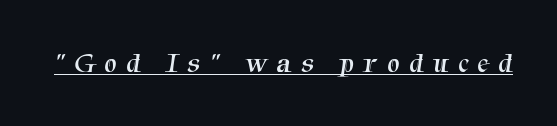
The image shows 28 px regular-weight serif type; set unusually wide letter spacing (+0.34 em), underlined; medium stroke contrast and a medium x-height.
